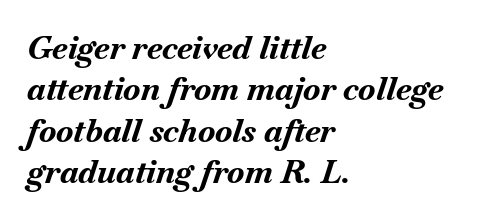
The image shows 32 px bold type, italic (leaning right); set left-aligned, normal line spacing (1.29x), normal letter spacing, not underlined; medium stroke contrast and a small x-height.
